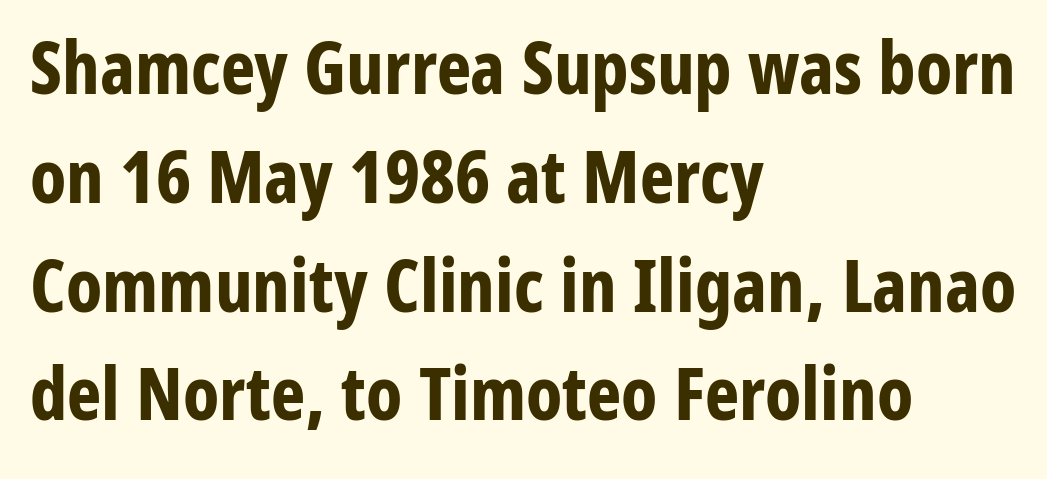
{"serif": "no", "italic": "no", "bold": "yes", "weight": "bold", "width": "condensed", "stroke_contrast": "low", "x_height": "medium", "monospaced": "no", "underline": "no", "align": "left", "line_spacing": "normal", "line_spacing_ratio": 1.49, "letter_spacing": "normal", "letter_spacing_em": 0.0, "glyph_px": 73}
